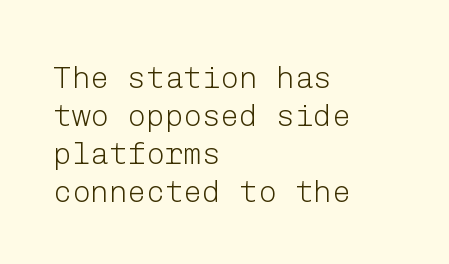
The image shows 31 px light sans-serif type, upright; set left-aligned, line spacing 1.23x, normal letter spacing, not underlined; low stroke contrast and a medium x-height.
